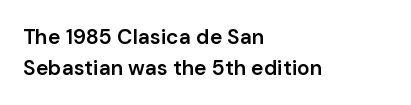
The image shows 21 px text type, upright; set left-aligned, normal line spacing (1.46x), normal letter spacing, not underlined.
